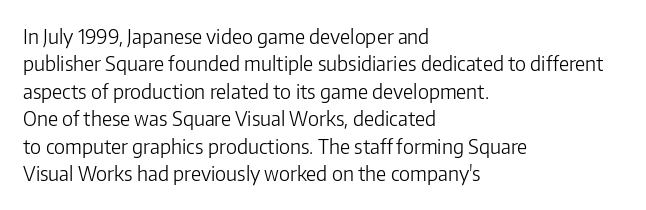
{"italic": "no", "bold": "no", "underline": "no", "align": "left", "line_spacing": "normal", "line_spacing_ratio": 1.37, "letter_spacing": "normal", "letter_spacing_em": 0.0, "glyph_px": 20}
